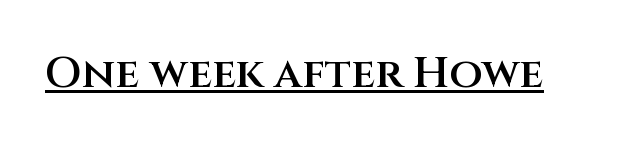
{"serif": "no", "italic": "no", "bold": "semi", "weight": "semibold", "width": "normal", "stroke_contrast": "medium", "x_height": "large", "monospaced": "no", "underline": "yes", "letter_spacing": "normal", "letter_spacing_em": 0.0, "glyph_px": 43}
